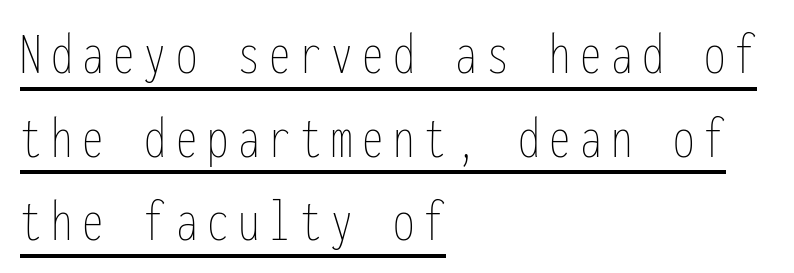
{"italic": "no", "bold": "no", "weight": "thin", "width": "condensed", "stroke_contrast": "low", "x_height": "medium", "monospaced": "yes", "underline": "yes", "align": "left", "line_spacing": "normal", "line_spacing_ratio": 1.37, "glyph_px": 61}
